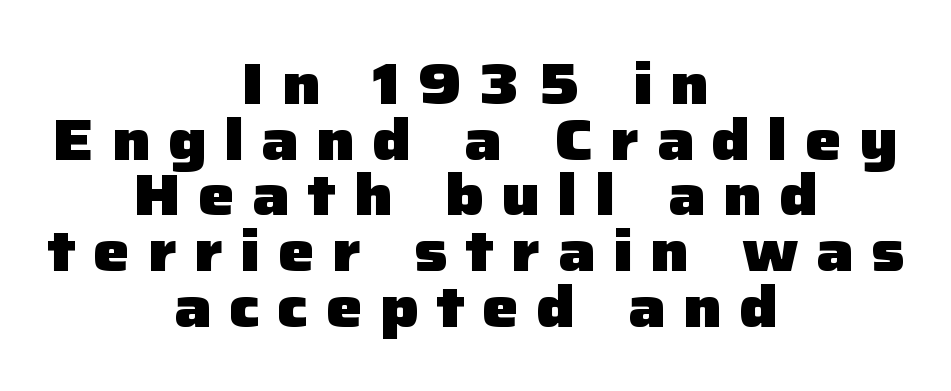
The image shows 58 px heavy sans-serif type, upright; set centered, tight line spacing (0.96x), unusually wide letter spacing (+0.3 em), not underlined; low stroke contrast and a medium x-height.
